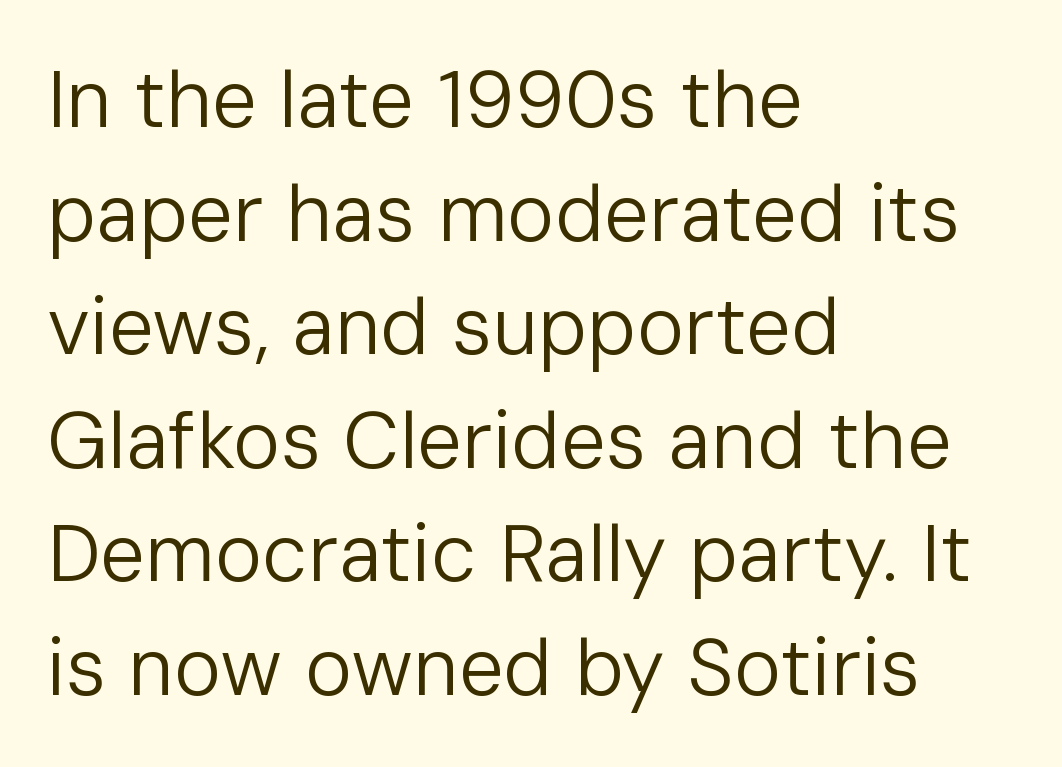
The image shows 80 px regular-weight sans-serif type, upright; set left-aligned, normal line spacing (1.42x), normal letter spacing, not underlined; low stroke contrast and a medium x-height.
